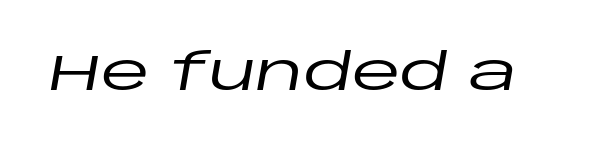
These lines are rendered in a variable-pitch font. The foot of each line stays bare and open. Designer's note — italics engaged. The letterforms sit shoulder to shoulder at normal distance.
